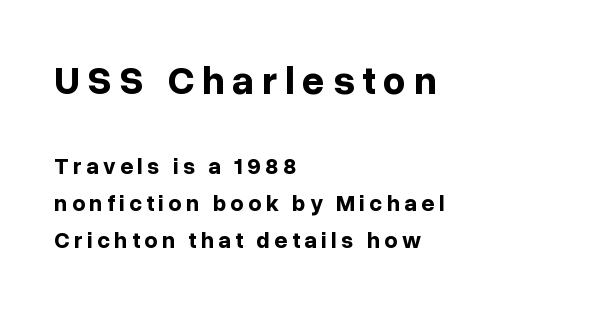
The image shows 40 px bold sans-serif type, upright; set left-aligned, normal line spacing (1.62x), not underlined; the first (top) block is 1.74x larger; low stroke contrast and a medium x-height.
